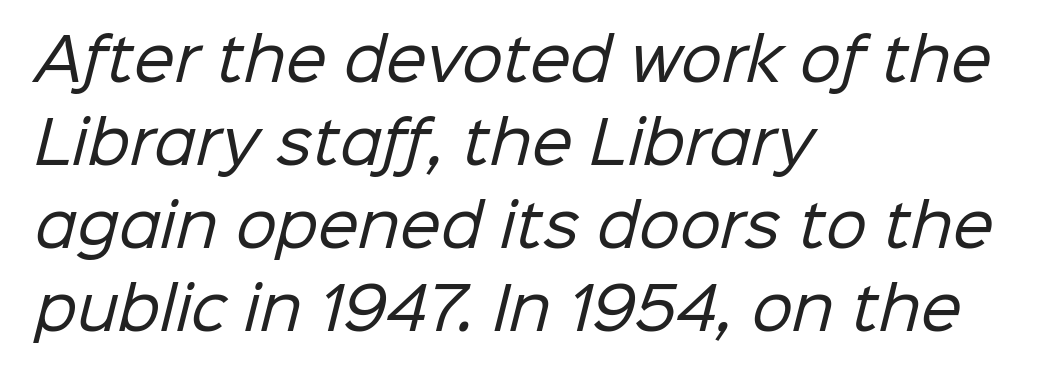
Q: Is the text bold? A: No.
Q: Is the typeface a serif or a sans-serif typeface? A: Sans-serif.
Q: Is the text underlined? A: No.
Q: How is the paragraph aligned? A: Left-aligned.
Q: Is the spacing between letters normal or unusually wide? A: Normal.
Q: Is the spacing between lines tight, normal or loose? A: Normal.
Q: Width (condensed, normal, or wide)? A: Normal.
Q: Stroke contrast? A: Low.
Q: x-height? A: Medium.
Q: Monospaced? A: No.
